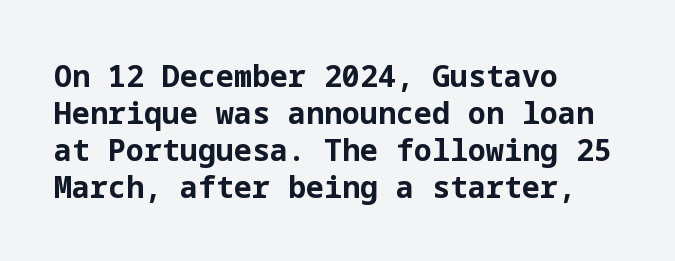
Italic: no, the glyphs are upright roman. Typesetter's note: full bold, strokes at maximum text heaviness. You could call the tracking neutral — neither tight nor loose. The font family rendered here belongs to the sans-serif group.
